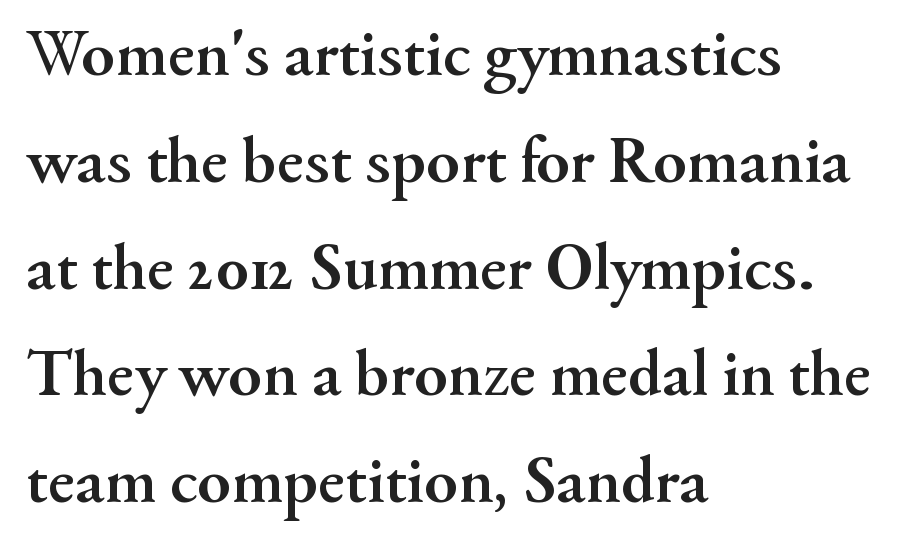
{"serif": "yes", "italic": "no", "bold": "yes", "weight": "semibold", "width": "normal", "stroke_contrast": "medium", "x_height": "small", "monospaced": "no", "underline": "no", "align": "left", "line_spacing": "normal", "line_spacing_ratio": 1.57, "letter_spacing": "normal", "letter_spacing_em": 0.0, "glyph_px": 68}
